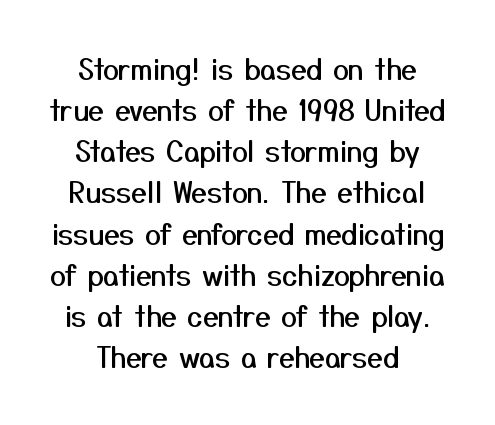
Q: Is the text italic (slanted)? A: No, it is upright.
Q: Is the typeface a serif or a sans-serif typeface? A: Sans-serif.
Q: Is the text underlined? A: No.
Q: How is the paragraph aligned? A: Centered.
Q: Is the spacing between letters normal or unusually wide? A: Normal.
Q: Is the spacing between lines tight, normal or loose? A: Normal.
Q: Width (condensed, normal, or wide)? A: Normal.
Q: Stroke contrast? A: Medium.
Q: x-height? A: Medium.
Q: Monospaced? A: No.
